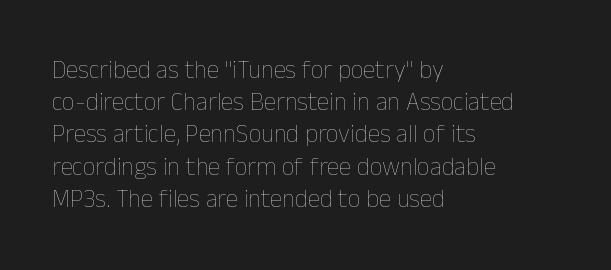
The image shows 25 px text type, upright; set left-aligned, normal line spacing (1.29x), normal letter spacing, not underlined.
